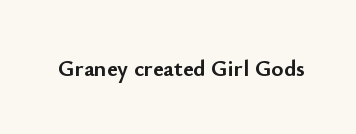
The image shows 23 px bold type, upright; set normal letter spacing, not underlined.
